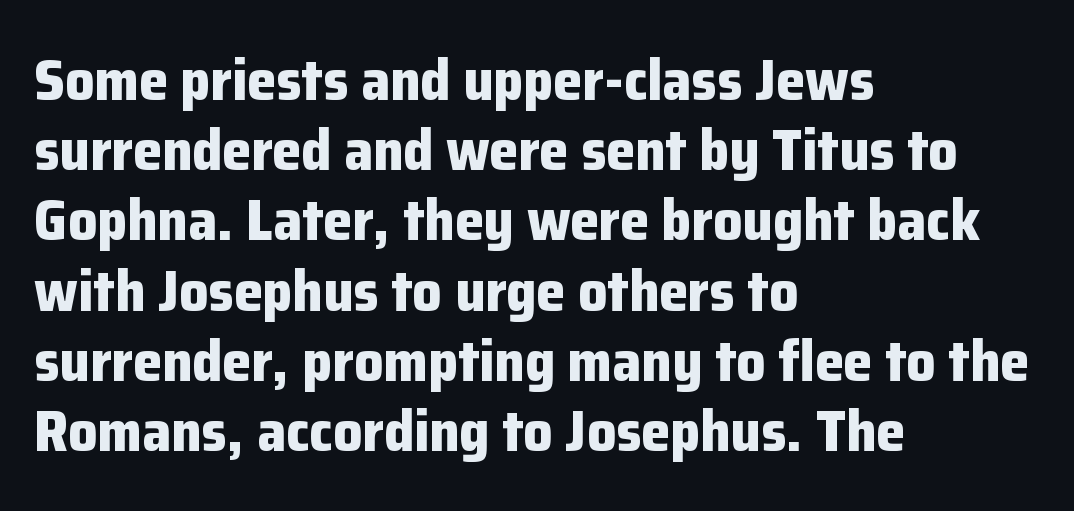
Q: Is the text bold? A: Yes.
Q: Is the text italic (slanted)? A: No, it is upright.
Q: Is the typeface a serif or a sans-serif typeface? A: Sans-serif.
Q: Is the text underlined? A: No.
Q: How is the paragraph aligned? A: Left-aligned.
Q: Is the spacing between letters normal or unusually wide? A: Normal.
Q: Width (condensed, normal, or wide)? A: Normal.
Q: Stroke contrast? A: Low.
Q: x-height? A: Medium.
Q: Monospaced? A: No.
